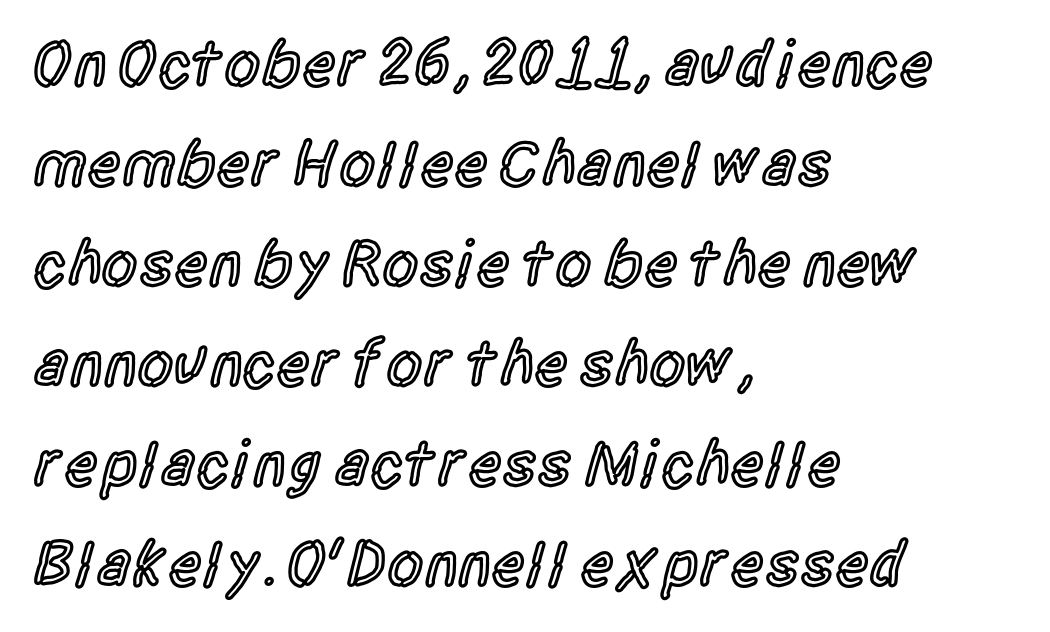
The image shows 65 px semibold, condensed sans-serif type; set left-aligned, normal line spacing (1.54x), normal letter spacing, not underlined; a large x-height.
